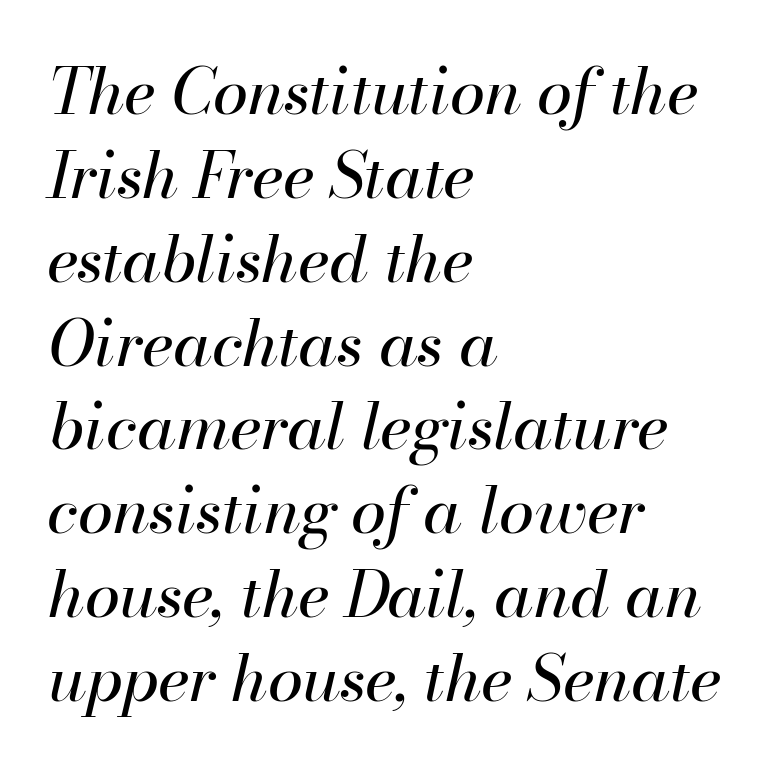
A student would call this left alignment; a typographer would say flush left, rag right. Stems here are at most as thick as an everyday book face. Summary of vertical rhythm: regular, with standard interline spacing. The zone under the glyphs is completely vacant. There's an unmistakable incline to the writing here. The gaps between neighbouring characters are ordinary and unremarkable.
